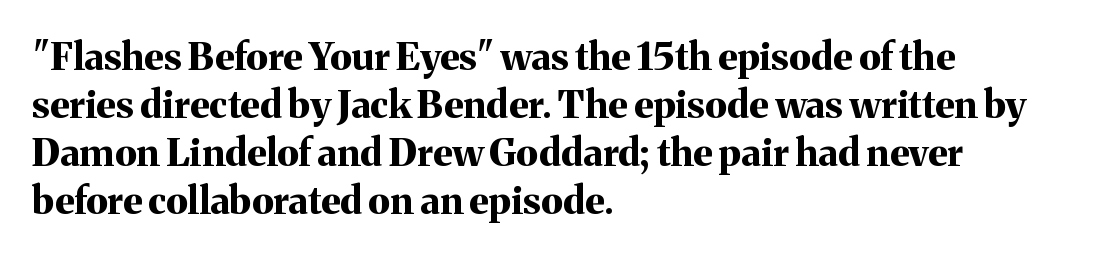
A serif font was chosen for this passage. Quick note: interline space is typical. Characters remain perfectly vertical along every line. The tracking reads as untouched default to a designer's eye. Emphasis by weight is at full strength: bold. If you drew a ruler down the left edge, every line would touch it.
